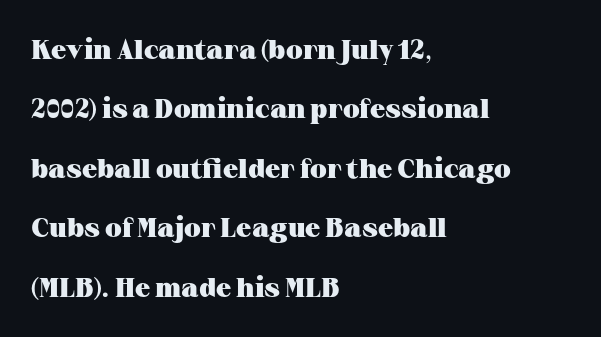
Q: Is the text bold? A: Yes.
Q: Is the text italic (slanted)? A: No, it is upright.
Q: Is the text underlined? A: No.
Q: How is the paragraph aligned? A: Left-aligned.
Q: Is the spacing between letters normal or unusually wide? A: Normal.
Q: Is the spacing between lines tight, normal or loose? A: Loose.
